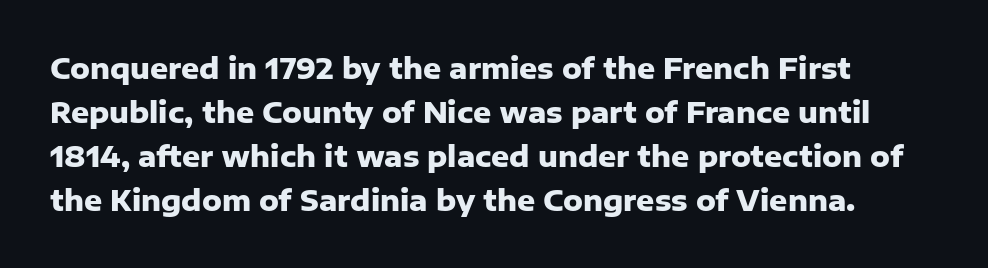
{"serif": "no", "italic": "no", "bold": "yes", "weight": "heavy", "width": "normal", "stroke_contrast": "low", "x_height": "medium", "monospaced": "no", "underline": "no", "line_spacing": "normal", "line_spacing_ratio": 1.57, "letter_spacing": "normal", "letter_spacing_em": 0.0, "glyph_px": 28}
